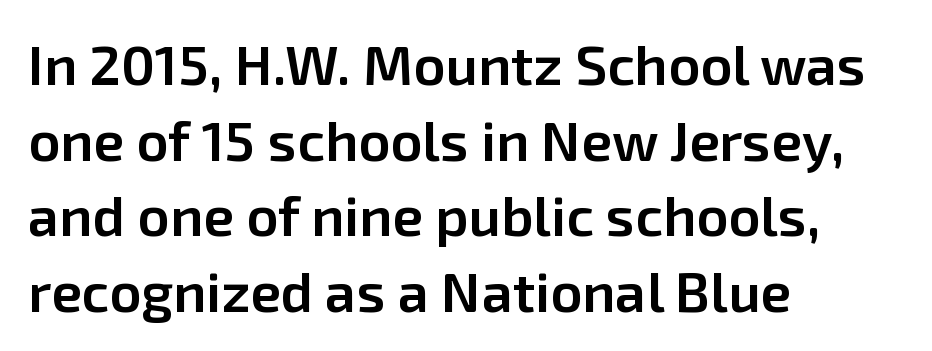
{"serif": "no", "italic": "no", "bold": "semi", "weight": "semibold", "width": "normal", "stroke_contrast": "low", "x_height": "medium", "monospaced": "no", "underline": "no", "align": "left", "line_spacing": "normal", "line_spacing_ratio": 1.35, "letter_spacing": "normal", "letter_spacing_em": 0.0, "glyph_px": 56}
